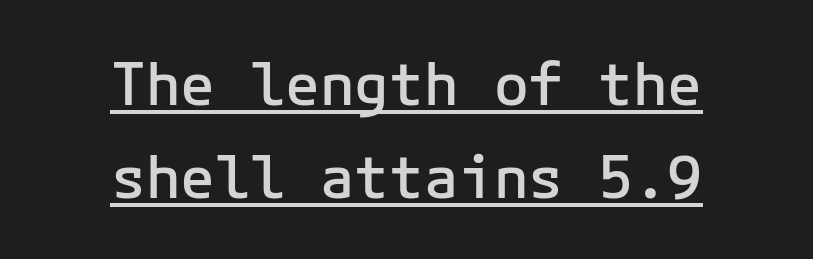
{"serif": "no", "italic": "no", "bold": "semi", "weight": "semibold", "width": "normal", "stroke_contrast": "low", "x_height": "medium", "monospaced": "yes", "underline": "yes", "align": "center", "line_spacing": "normal", "line_spacing_ratio": 1.6, "letter_spacing": "normal", "letter_spacing_em": 0.0, "glyph_px": 58}
